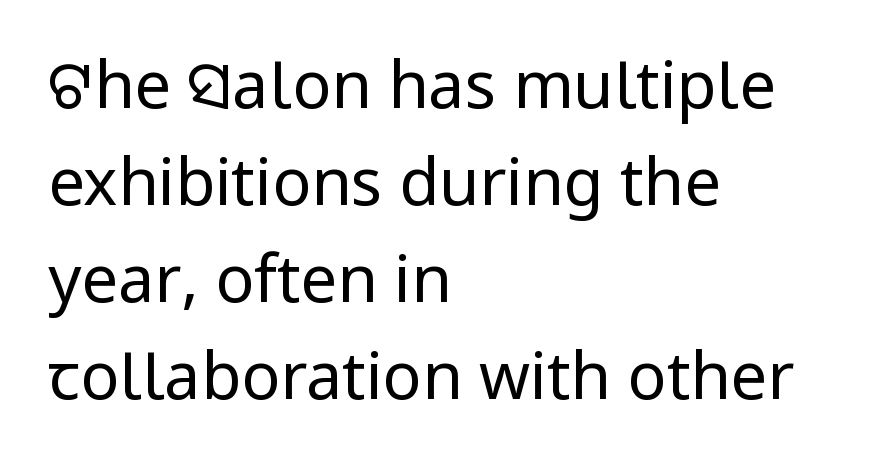
The image shows 65 px regular-weight sans-serif type, upright; set left-aligned, normal line spacing (1.49x), normal letter spacing, not underlined; low stroke contrast and a medium x-height.
